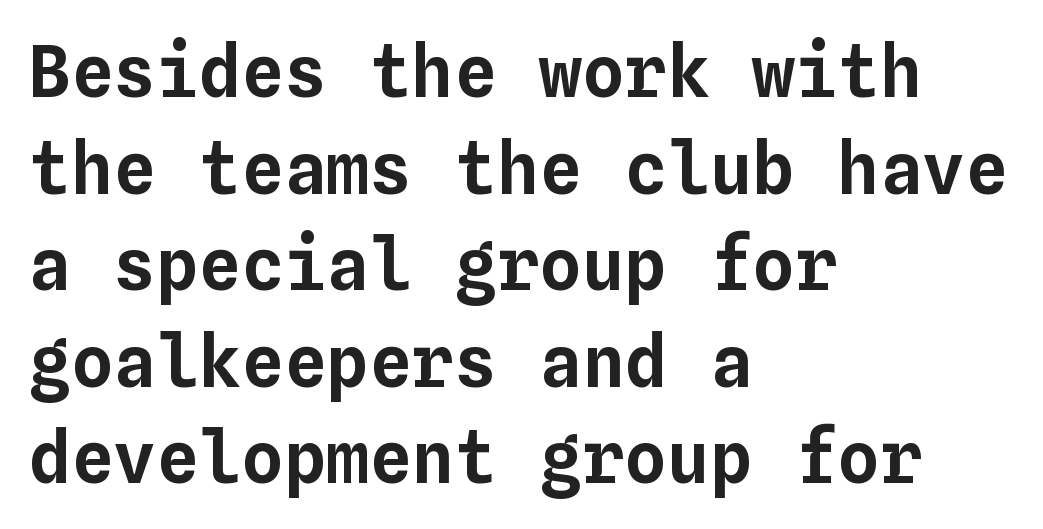
{"italic": "no", "width": "normal", "stroke_contrast": "low", "x_height": "medium", "monospaced": "yes", "underline": "no", "align": "left", "line_spacing": "normal", "line_spacing_ratio": 1.36, "letter_spacing": "normal", "letter_spacing_em": 0.0, "glyph_px": 71}
